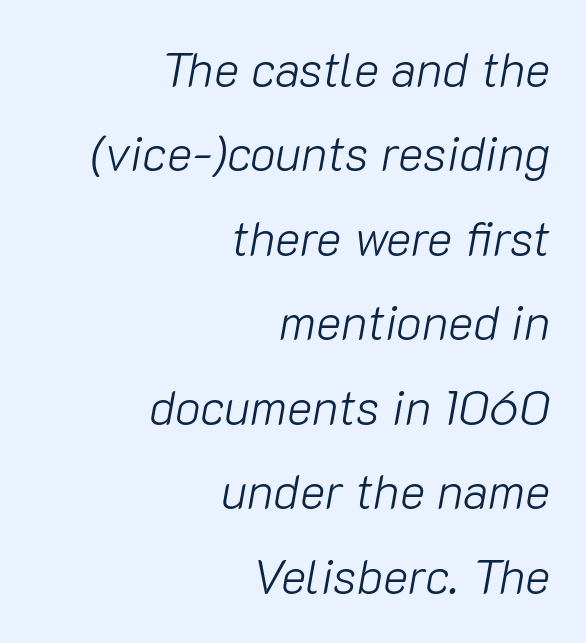
{"italic": "yes", "lean": "right", "slant_degrees": 10, "bold": "no", "weight": "light", "width": "normal", "stroke_contrast": "low", "x_height": "medium", "monospaced": "no", "underline": "no", "align": "right", "line_spacing_ratio": 1.76, "letter_spacing": "normal", "letter_spacing_em": 0.0, "glyph_px": 48}
